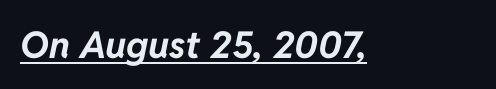
{"italic": "yes", "lean": "right", "slant_degrees": 11, "bold": "yes", "weight": "bold", "width": "normal", "stroke_contrast": "low", "x_height": "medium", "monospaced": "no", "underline": "yes", "letter_spacing": "normal", "letter_spacing_em": 0.0, "glyph_px": 37}
